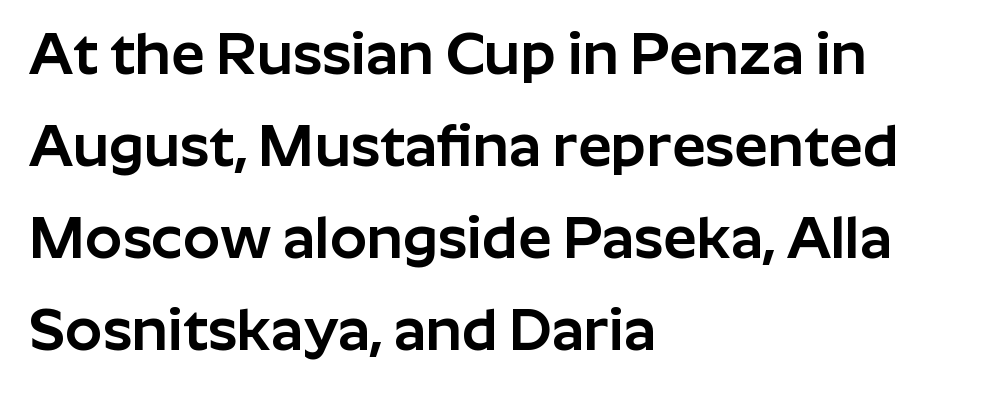
The lettering stays uniformly vertical, giving the passage a roman look. The passage shown stacks its lines at a standard gap. Underlining? Definitely not there. The typesetter chose a ragged-right arrangement here. Here the glyphs are tracked normally, forming tight word shapes. The rendering shows plain stroke endings on the letterforms — a sans-serif design.
